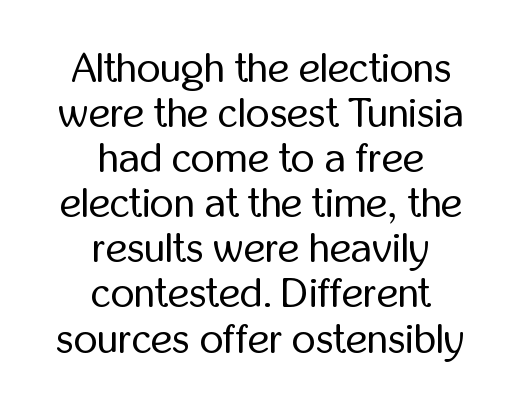
The letterforms sit at book weight or below. Posture: straight, roman, zero tilt. The letters advance in unequal steps, a hallmark of proportional type. Nothing sits at the stroke ends, so this counts as sans-serif. Horizontal alignment here is central, giving a formal, balanced look.
